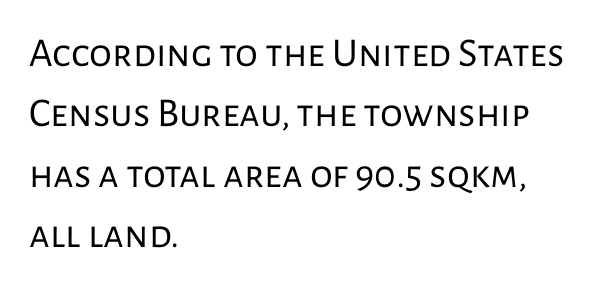
{"serif": "no", "italic": "no", "bold": "no", "weight": "regular", "width": "normal", "stroke_contrast": "low", "x_height": "medium", "monospaced": "no", "underline": "no", "align": "left", "line_spacing": "normal", "line_spacing_ratio": 1.47, "letter_spacing": "normal", "letter_spacing_em": 0.0, "glyph_px": 41}
